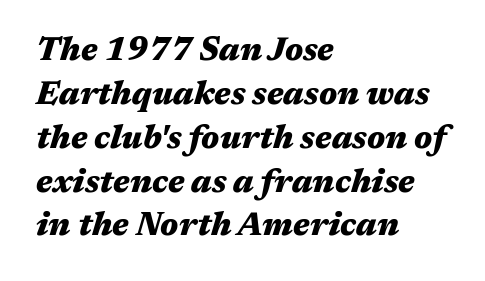
{"italic": "yes", "lean": "right", "slant_degrees": 17, "bold": "yes", "weight": "heavy", "width": "wide", "stroke_contrast": "medium", "x_height": "medium", "monospaced": "no", "underline": "no", "align": "left", "line_spacing": "normal", "line_spacing_ratio": 1.37, "letter_spacing": "normal", "letter_spacing_em": 0.0, "glyph_px": 32}
